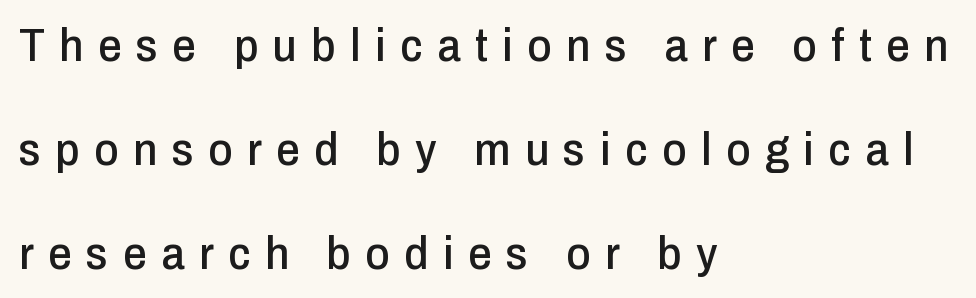
{"serif": "no", "italic": "no", "width": "condensed", "stroke_contrast": "low", "x_height": "medium", "monospaced": "no", "underline": "no", "align": "left", "line_spacing": "loose", "line_spacing_ratio": 2.21, "letter_spacing": "wide", "letter_spacing_em": 0.31, "glyph_px": 47}
